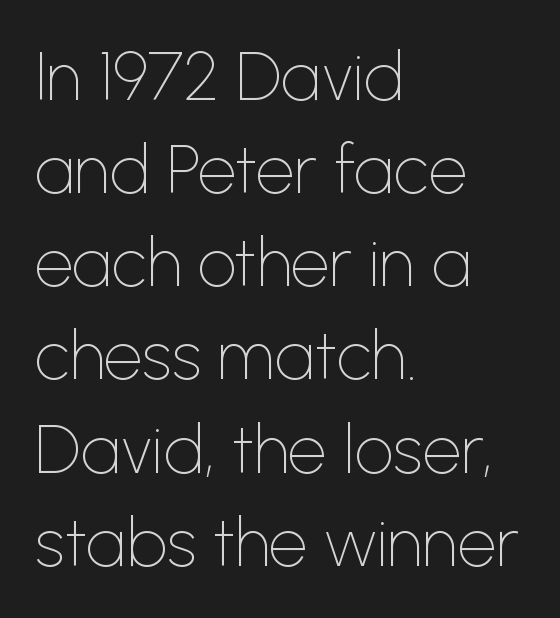
{"serif": "no", "italic": "no", "bold": "no", "weight": "thin", "width": "normal", "stroke_contrast": "low", "x_height": "medium", "monospaced": "no", "underline": "no", "align": "left", "line_spacing": "normal", "line_spacing_ratio": 1.37, "letter_spacing": "normal", "letter_spacing_em": 0.0, "glyph_px": 68}
